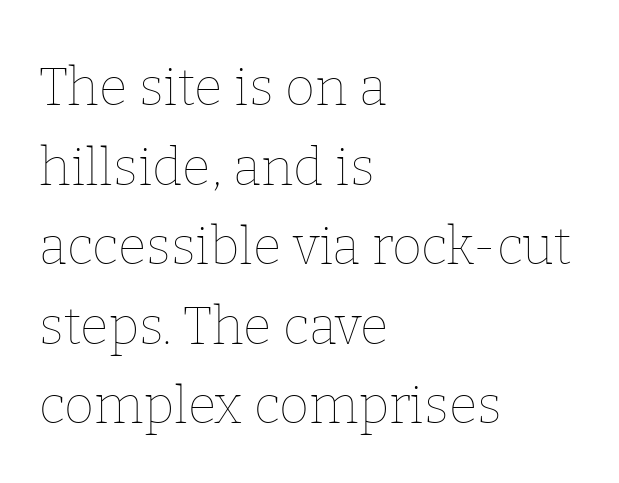
These lines keep a tight, regular rhythm from letter to letter. Lines of text with bare space underneath. If you drew a ruler down the left edge, every line would touch it. Quick note: not italic, upright.
